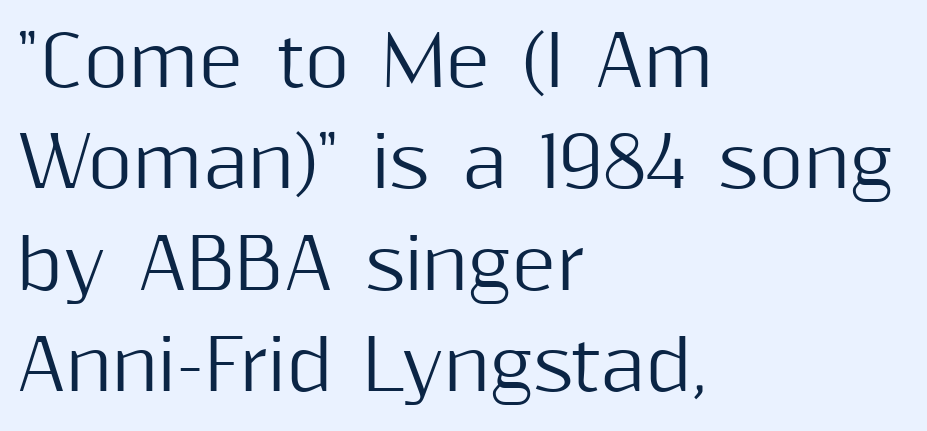
{"serif": "no", "italic": "no", "width": "normal", "stroke_contrast": "medium", "x_height": "medium", "monospaced": "no", "underline": "no", "align": "left", "line_spacing": "normal", "line_spacing_ratio": 1.47, "letter_spacing": "normal", "letter_spacing_em": 0.0, "glyph_px": 69}
